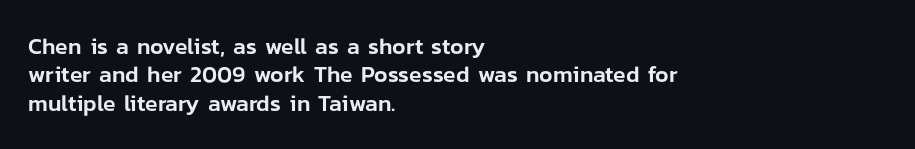
The image shows 23 px text type, upright; set left-aligned, line spacing 1.23x, normal letter spacing, not underlined.
